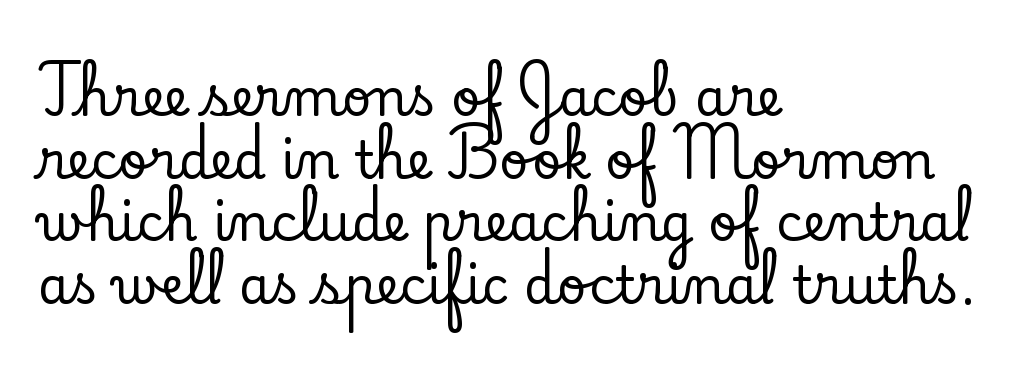
Q: Is the text italic (slanted)? A: No, it is upright.
Q: Is the typeface a serif or a sans-serif typeface? A: Serif.
Q: Is the text underlined? A: No.
Q: How is the paragraph aligned? A: Left-aligned.
Q: Is the spacing between letters normal or unusually wide? A: Normal.
Q: Width (condensed, normal, or wide)? A: Normal.
Q: Stroke contrast? A: Low.
Q: x-height? A: Small.
Q: Monospaced? A: No.
